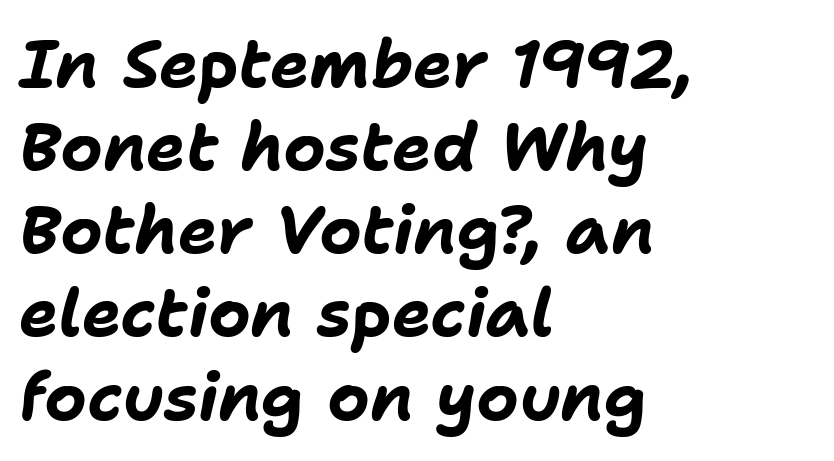
Q: Is the text bold? A: Yes.
Q: Is the text italic (slanted)? A: Yes, it leans right by about 11 degrees.
Q: Is the text underlined? A: No.
Q: How is the paragraph aligned? A: Left-aligned.
Q: Is the spacing between letters normal or unusually wide? A: Normal.
Q: Is the spacing between lines tight, normal or loose? A: Normal.
Q: Width (condensed, normal, or wide)? A: Normal.
Q: Stroke contrast? A: Low.
Q: x-height? A: Medium.
Q: Monospaced? A: No.
